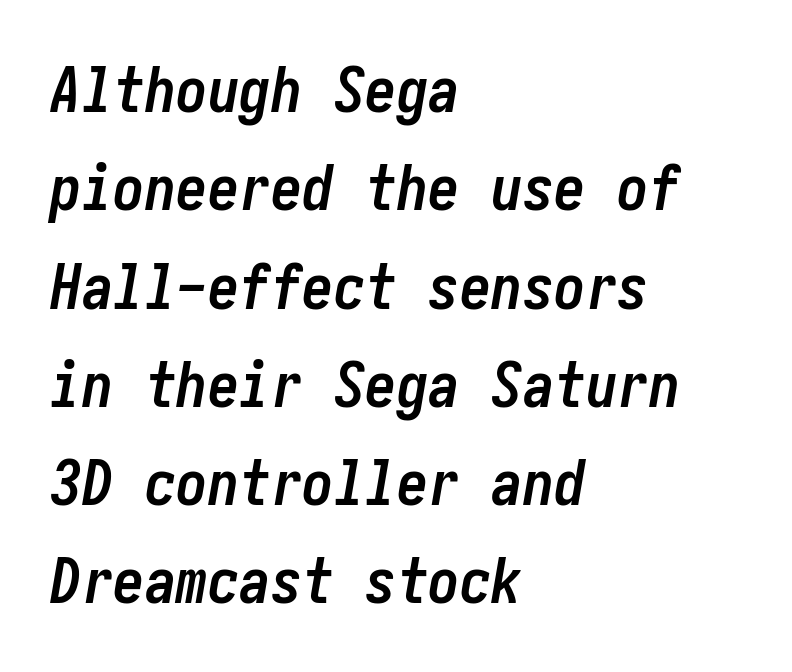
The block of text has a typical density, with ordinary space between rows. The area under the type is left untouched. Default kerning and tracking; the words read as compact shapes. Visually the block forms a straight wall on the left and a jagged coastline on the right. A typesetter would mark this as italic. The characters look thick and weighty, a clear bold.
